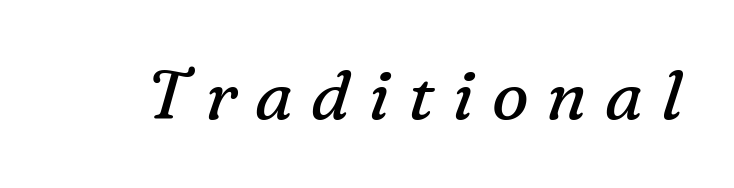
Each stroke keeps to a modest, everyday thickness or less. It's the slanting kind of type. Underline: absent. A serif font was chosen for this passage. Do the characters align in a grid? No, the font is proportional.
